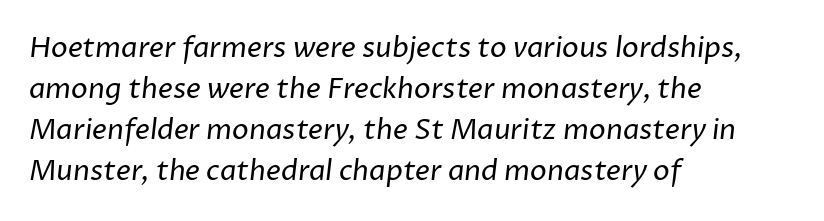
{"serif": "no", "bold": "no", "weight": "regular", "width": "normal", "stroke_contrast": "low", "x_height": "medium", "monospaced": "no", "underline": "no", "align": "left", "line_spacing": "normal", "line_spacing_ratio": 1.47, "letter_spacing": "normal", "letter_spacing_em": 0.0, "glyph_px": 28}
